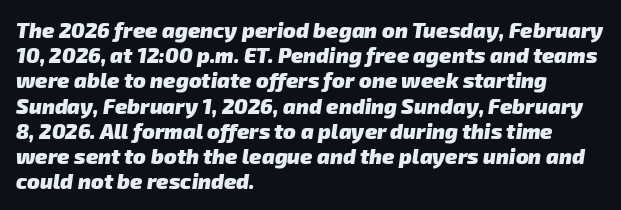
{"bold": "yes", "underline": "no", "align": "left", "line_spacing_ratio": 1.2, "letter_spacing": "normal", "letter_spacing_em": 0.0, "glyph_px": 21}
